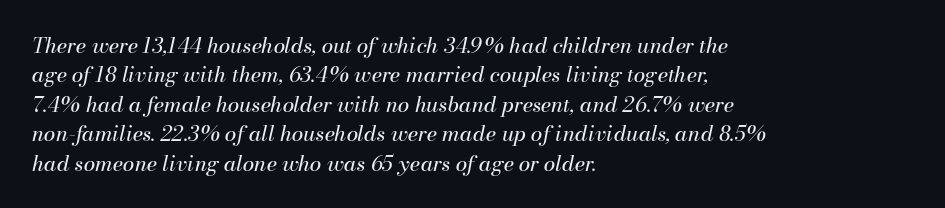
No heavy texture on the line: the type isn't bold. Bare-footed words on every line. Standard letterfit; no display-style spreading of the glyphs. Caption: multi-line text, flush left, ragged right. Compared with ordinary roman type, these characters are visibly tilted. Reading down the column, the eye jumps a familiar distance to each next line.
